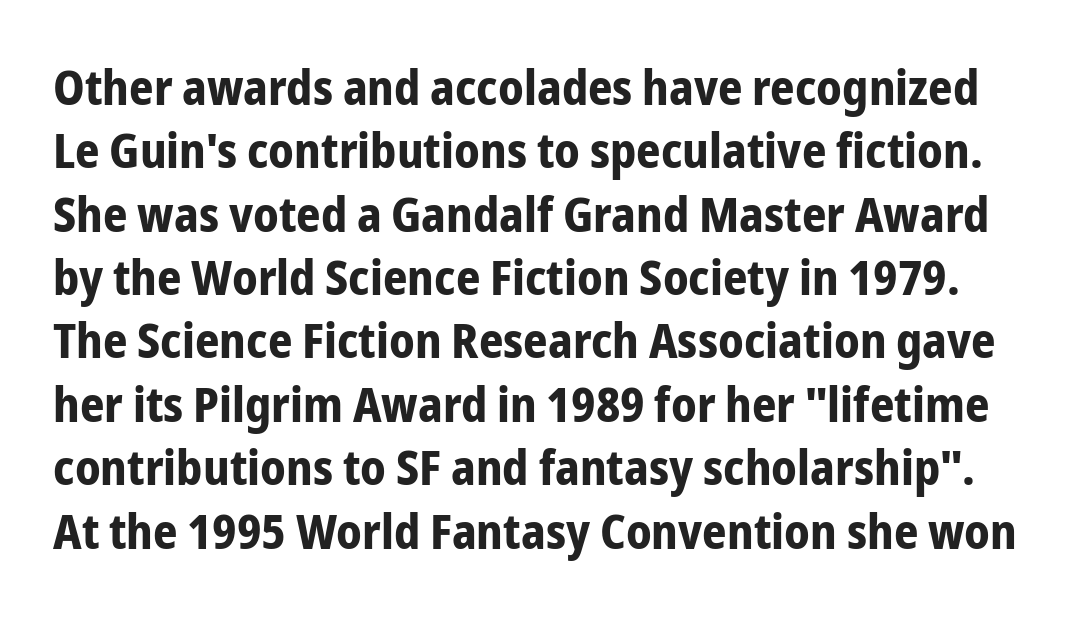
Q: Is the text bold? A: Yes.
Q: Is the text italic (slanted)? A: No, it is upright.
Q: Is the typeface a serif or a sans-serif typeface? A: Sans-serif.
Q: Is the text underlined? A: No.
Q: Is the spacing between letters normal or unusually wide? A: Normal.
Q: Is the spacing between lines tight, normal or loose? A: Normal.
Q: Width (condensed, normal, or wide)? A: Condensed.
Q: Stroke contrast? A: Low.
Q: x-height? A: Medium.
Q: Monospaced? A: No.
